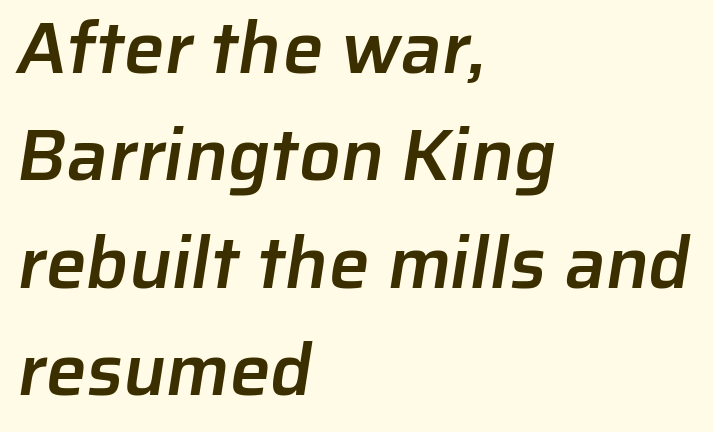
Rule under the text: the space is simply empty. The leading is moderate, giving the passage an even texture. As a designer I'd log this as weight 600, semibold. Look at the bottom of the vertical strokes: they stop flat, with no serifs. Teacher's note: observe the even left margin — that is flush-left alignment.
